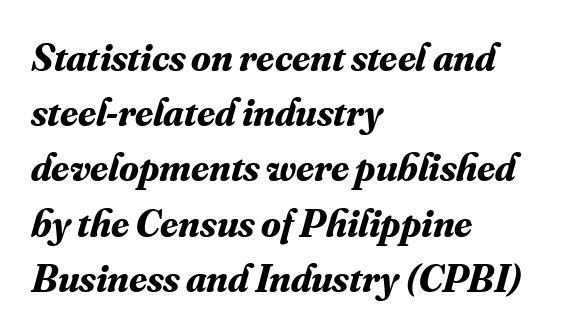
The paragraph shown leans on its left margin. Is the letter spacing exaggerated? No — it looks like the ordinary default. Line spacing here is normal. The strip under each line holds only bare page. Proportional: the letters do not fall into vertical columns.
